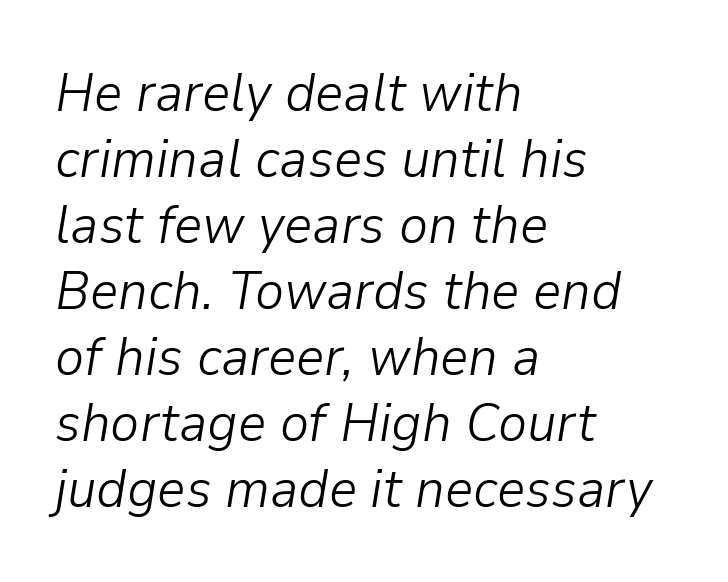
{"italic": "yes", "lean": "right", "slant_degrees": 9, "bold": "no", "weight": "light", "width": "normal", "stroke_contrast": "low", "x_height": "medium", "monospaced": "no", "underline": "no", "align": "left", "line_spacing_ratio": 1.2, "letter_spacing": "normal", "letter_spacing_em": 0.0, "glyph_px": 55}
